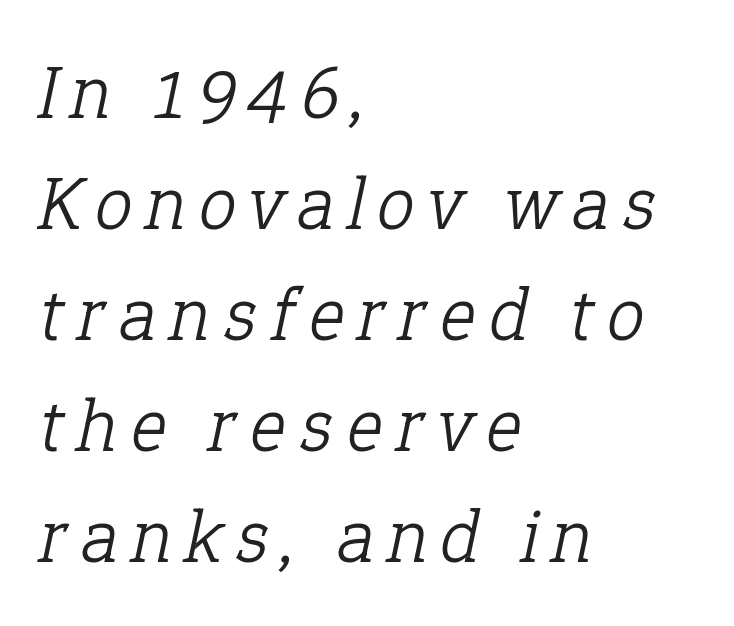
{"serif": "yes", "italic": "yes", "lean": "right", "slant_degrees": 12, "bold": "no", "weight": "light", "width": "normal", "stroke_contrast": "low", "x_height": "medium", "monospaced": "no", "underline": "no", "align": "left", "line_spacing": "normal", "line_spacing_ratio": 1.46, "glyph_px": 76}
